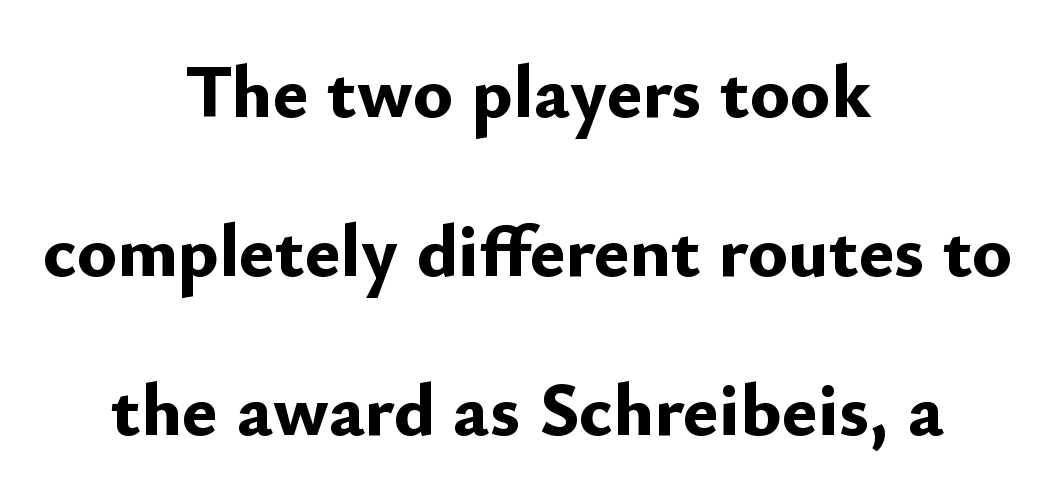
One glance says open: line gaps are wider than usual. Short note: letters normally spaced. Caption: multi-line text, centered on the measure. Is this a fixed-width face? No — the glyphs have proportional, varying widths. Is there any slant? The stems are plumb. Anything drawn beneath the words? Only blank space.
